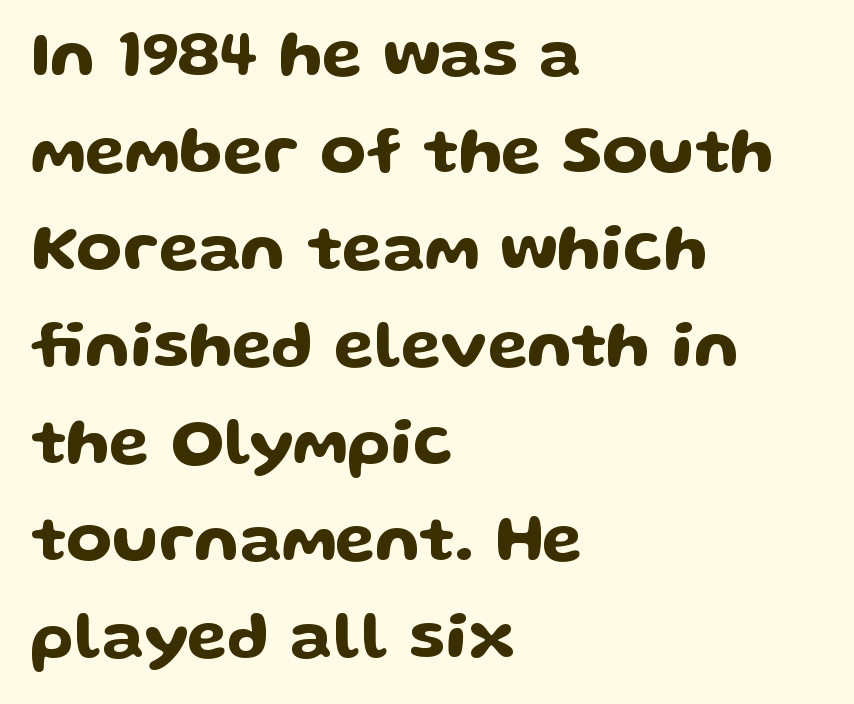
Lines of text with bare space underneath. Line beginnings align vertically; line endings do not. The text was rendered using a sans face with plain stroke endings. Letter spacing: default. The lines sit at an ordinary, default distance from one another.
